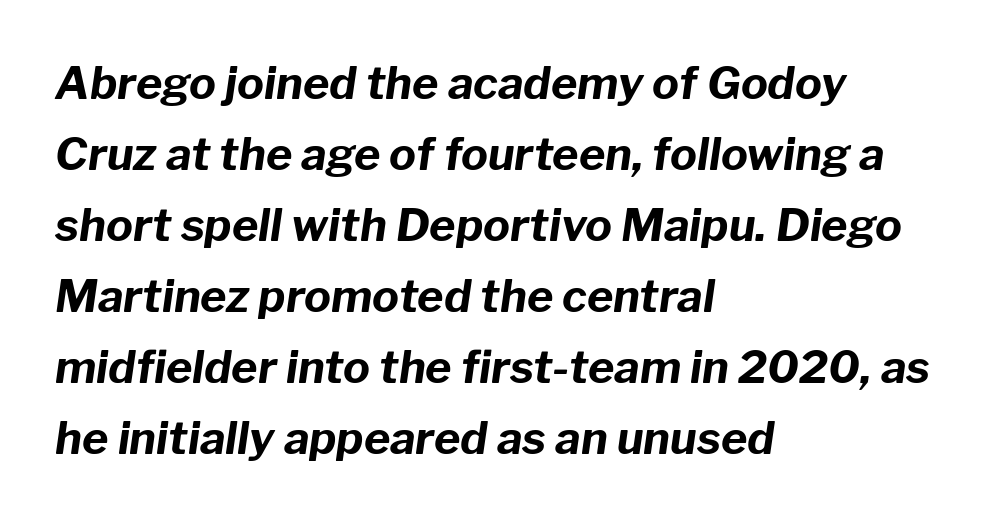
Q: Is the text bold? A: Yes.
Q: Is the text italic (slanted)? A: Yes, it leans right by about 8 degrees.
Q: Is the text underlined? A: No.
Q: How is the paragraph aligned? A: Left-aligned.
Q: Is the spacing between letters normal or unusually wide? A: Normal.
Q: Is the spacing between lines tight, normal or loose? A: Normal.
Q: Width (condensed, normal, or wide)? A: Normal.
Q: Stroke contrast? A: Low.
Q: x-height? A: Medium.
Q: Monospaced? A: No.
